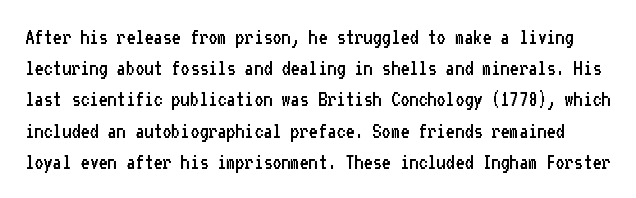
{"italic": "no", "bold": "no", "underline": "no", "line_spacing": "normal", "line_spacing_ratio": 1.42, "letter_spacing": "normal", "letter_spacing_em": 0.0, "glyph_px": 22}
